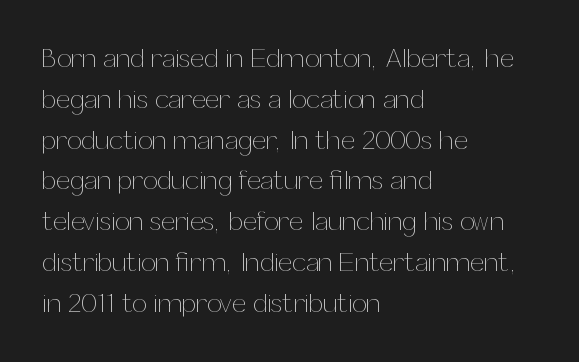
{"italic": "no", "bold": "no", "underline": "no", "align": "left", "line_spacing": "normal", "line_spacing_ratio": 1.57, "letter_spacing": "normal", "letter_spacing_em": 0.0, "glyph_px": 26}
